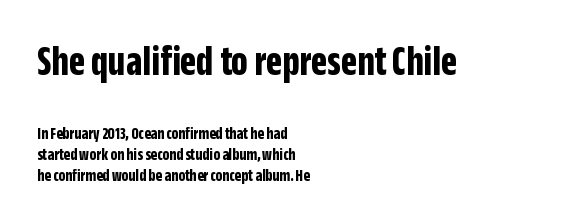
The image shows 42 px bold, condensed sans-serif type, upright; set left-aligned, line spacing 1.24x, normal letter spacing, not underlined; the first (top) block is 2.47x larger; low stroke contrast and a large x-height.
